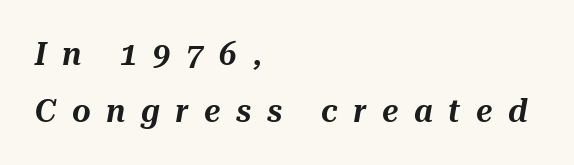
{"italic": "yes", "lean": "right", "slant_degrees": 10, "width": "normal", "stroke_contrast": "medium", "x_height": "medium", "monospaced": "no", "underline": "no", "align": "left", "line_spacing_ratio": 1.78, "letter_spacing": "wide", "letter_spacing_em": 0.49, "glyph_px": 32}
